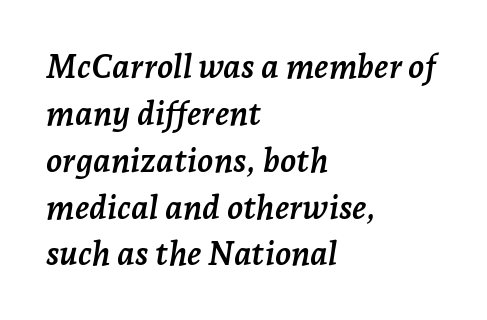
The image shows 33 px semibold serif type, italic (leaning right); set left-aligned, normal line spacing (1.42x), normal letter spacing, not underlined; low stroke contrast and a medium x-height.
